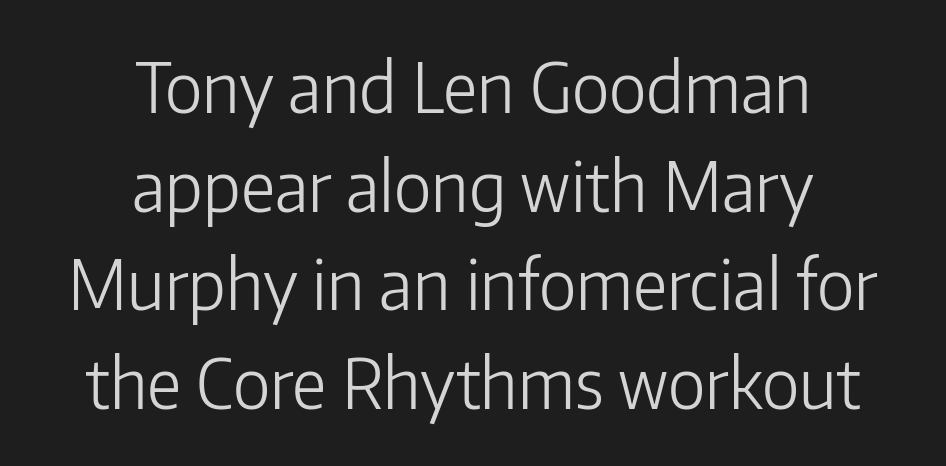
The image shows 68 px light sans-serif type, upright; set centered, normal line spacing (1.45x), normal letter spacing, not underlined; low stroke contrast and a medium x-height.
